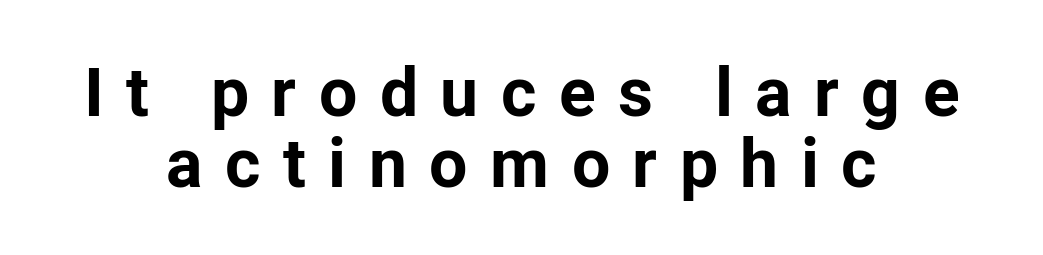
Q: Is the text bold? A: Yes.
Q: Is the text italic (slanted)? A: No, it is upright.
Q: Is the typeface a serif or a sans-serif typeface? A: Sans-serif.
Q: Is the text underlined? A: No.
Q: How is the paragraph aligned? A: Centered.
Q: Is the spacing between letters normal or unusually wide? A: Unusually wide.
Q: Is the spacing between lines tight, normal or loose? A: Tight.
Q: Width (condensed, normal, or wide)? A: Normal.
Q: Stroke contrast? A: Low.
Q: x-height? A: Medium.
Q: Monospaced? A: No.
